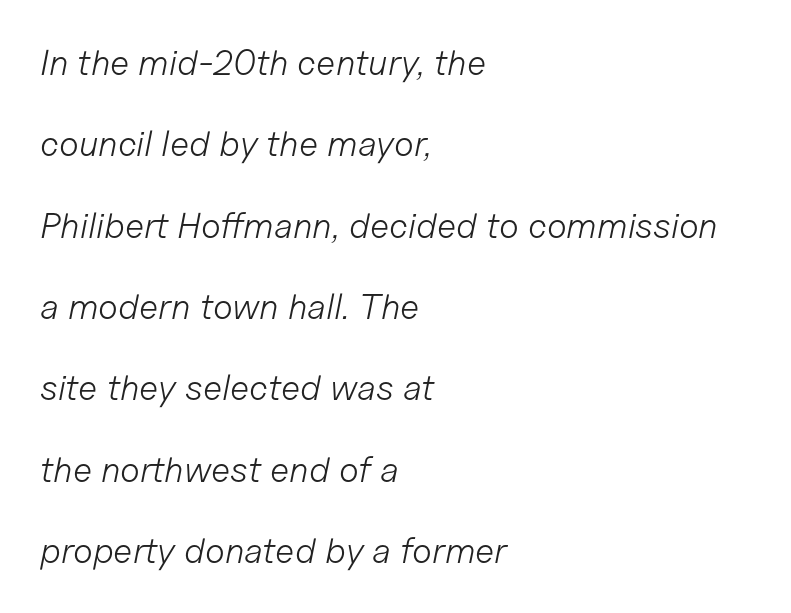
{"italic": "yes", "lean": "right", "slant_degrees": 11, "bold": "no", "weight": "light", "width": "normal", "stroke_contrast": "low", "x_height": "medium", "monospaced": "no", "underline": "no", "align": "left", "line_spacing": "loose", "line_spacing_ratio": 2.26, "letter_spacing": "normal", "letter_spacing_em": 0.0, "glyph_px": 36}
